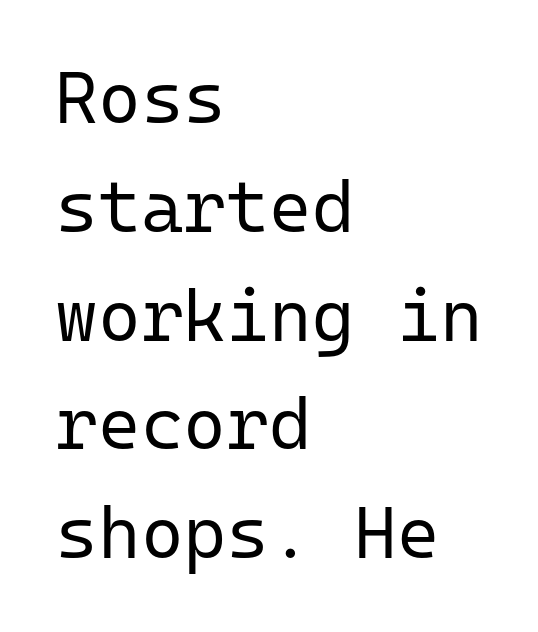
Q: Is the text bold? A: No.
Q: Is the text italic (slanted)? A: No, it is upright.
Q: Is the typeface a serif or a sans-serif typeface? A: Sans-serif.
Q: Is the text underlined? A: No.
Q: How is the paragraph aligned? A: Left-aligned.
Q: Is the spacing between letters normal or unusually wide? A: Normal.
Q: Is the spacing between lines tight, normal or loose? A: Normal.
Q: Width (condensed, normal, or wide)? A: Normal.
Q: Stroke contrast? A: Low.
Q: x-height? A: Medium.
Q: Monospaced? A: Yes.
